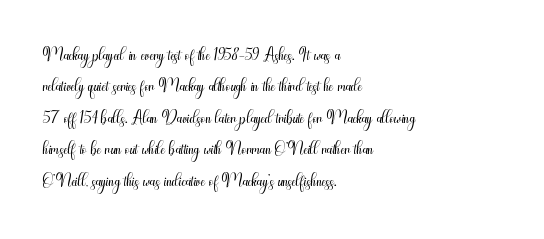
What stands out about the letter spacing? Nothing — it is the standard amount. The rendering anchors every line to the left-hand side. A light-to-regular cut is what we see here.
